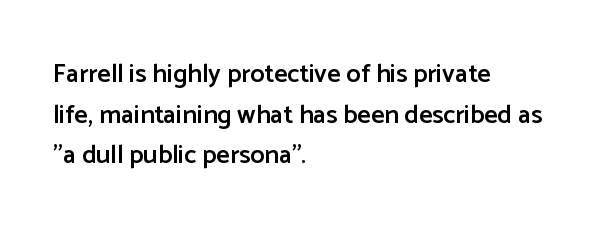
Compared with an ordinary text face, these strokes are moderately heavier — a semibold. Rendered with straight, roman letterforms. Beneath every word, the page is bare. Vertical spacing — default. What stands out about the letter spacing? Nothing — it is the standard amount.
